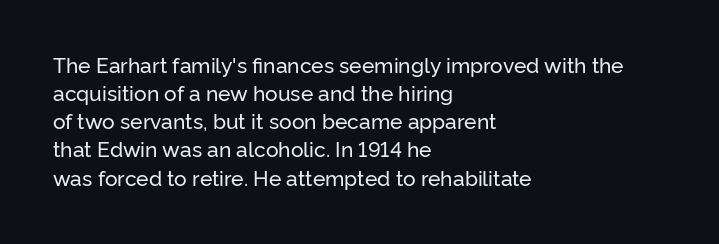
The image shows 21 px text type, upright; set left-aligned, normal line spacing (1.34x), normal letter spacing, not underlined.
